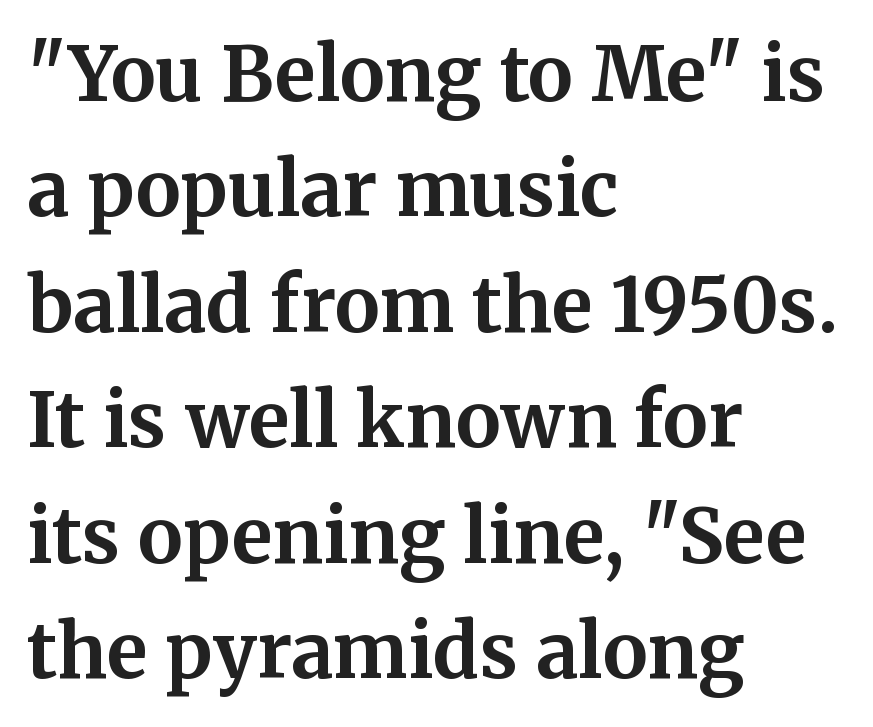
Q: Is the text bold? A: Yes.
Q: Is the text italic (slanted)? A: No, it is upright.
Q: Is the typeface a serif or a sans-serif typeface? A: Serif.
Q: Is the text underlined? A: No.
Q: How is the paragraph aligned? A: Left-aligned.
Q: Is the spacing between letters normal or unusually wide? A: Normal.
Q: Is the spacing between lines tight, normal or loose? A: Normal.
Q: Width (condensed, normal, or wide)? A: Normal.
Q: Stroke contrast? A: Medium.
Q: x-height? A: Medium.
Q: Monospaced? A: No.
